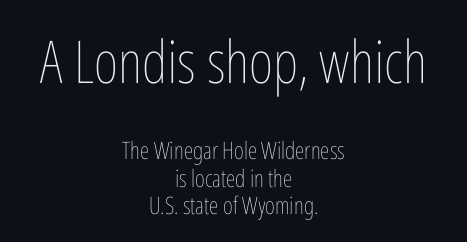
Posture: upright roman. The passage is arranged like a title page — every line centered. Here the glyphs are tracked normally, forming tight word shapes. Baseline-to-baseline distance is barely more than the letter height.
